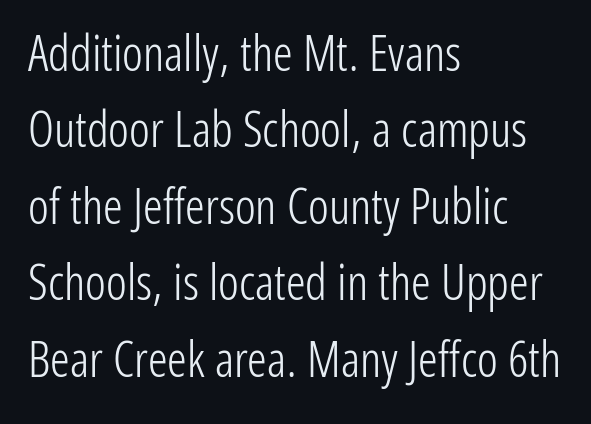
The image shows 49 px light, condensed sans-serif type, upright; set left-aligned, normal line spacing (1.56x), normal letter spacing, not underlined; low stroke contrast and a medium x-height.
